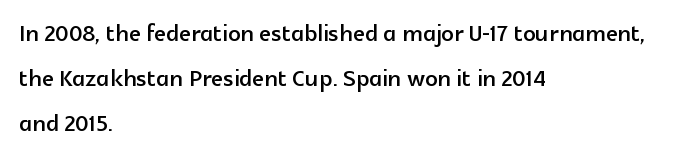
The image shows 31 px sans-serif type, upright; set left-aligned, normal line spacing (1.45x), normal letter spacing, not underlined; a medium x-height.
